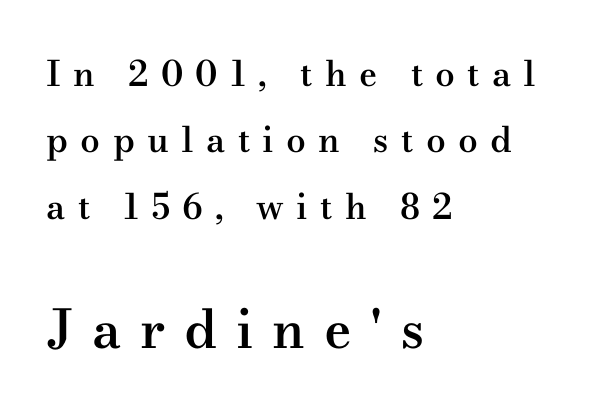
Visually, the bottom section dominates because its glyphs are scaled up. This is roman type, the default non-slanted kind. Typesetter's note: demi weight, one step under bold. Tracking value appears strongly positive — letters spread wide.
